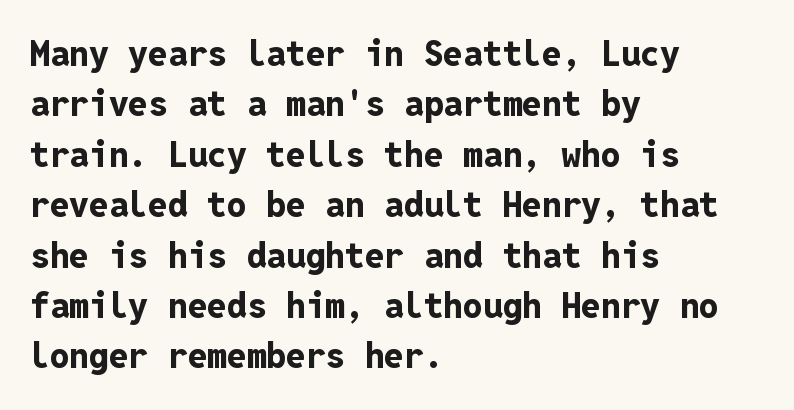
The image shows 35 px bold sans-serif type, upright, monospaced; set left-aligned, normal line spacing (1.44x), normal letter spacing, not underlined; low stroke contrast and a medium x-height.
